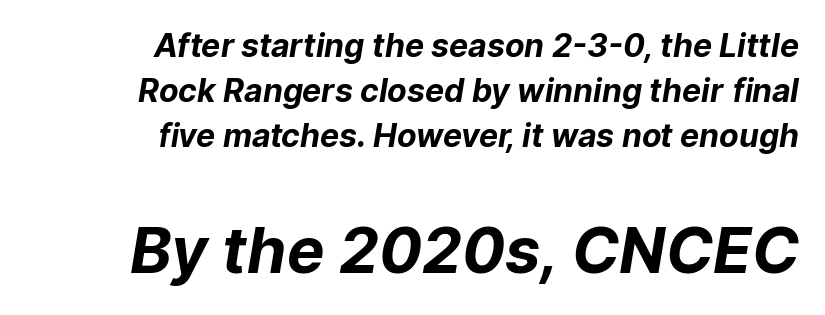
The image shows 63 px bold sans-serif type; set right-aligned, normal line spacing (1.4x), normal letter spacing, not underlined; the second (bottom) block is 1.97x larger; low stroke contrast and a medium x-height.
